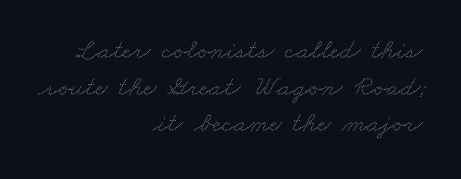
Q: Is the text bold? A: No.
Q: Is the text underlined? A: No.
Q: How is the paragraph aligned? A: Right-aligned.
Q: Is the spacing between letters normal or unusually wide? A: Normal.
Q: Is the spacing between lines tight, normal or loose? A: Normal.
Q: Width (condensed, normal, or wide)? A: Wide.
Q: Stroke contrast? A: Medium.
Q: x-height? A: Small.
Q: Monospaced? A: No.
